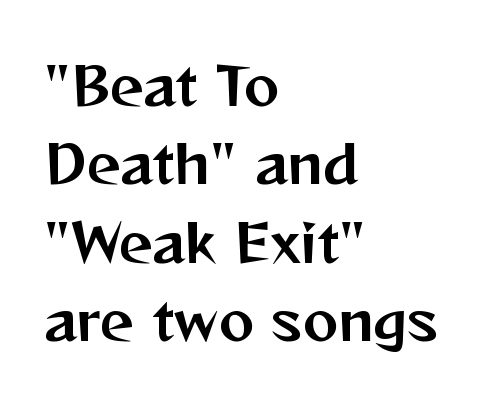
Check where the strokes stop: nothing finishes them off — pure sans. The specimen omits any rule beneath the text block's lines. These lines keep a tight, regular rhythm from letter to letter. Tall strokes in this sample are plumb rather than angled.
